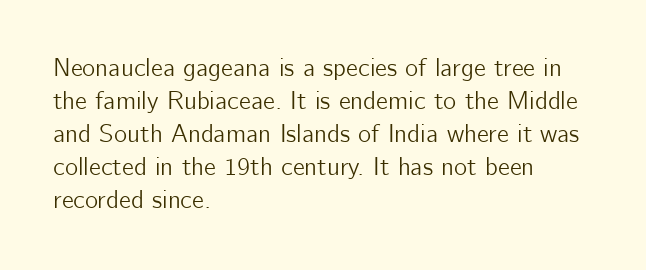
{"italic": "no", "underline": "no", "align": "left", "line_spacing": "normal", "line_spacing_ratio": 1.32, "letter_spacing": "normal", "letter_spacing_em": 0.0, "glyph_px": 25}
